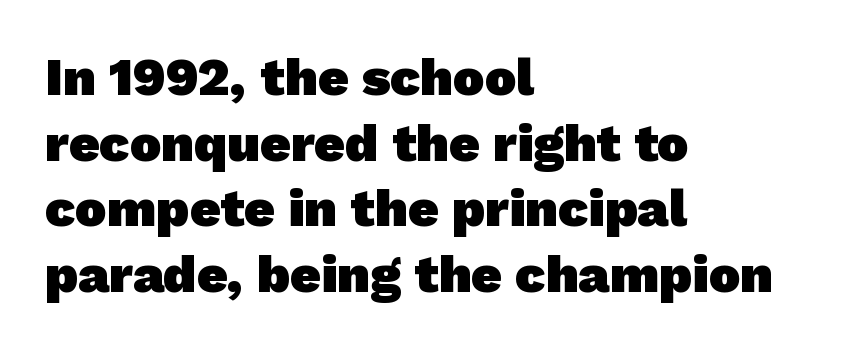
The image shows 53 px heavy sans-serif type; set left-aligned, line spacing 1.24x, normal letter spacing, not underlined; low stroke contrast and a medium x-height.
